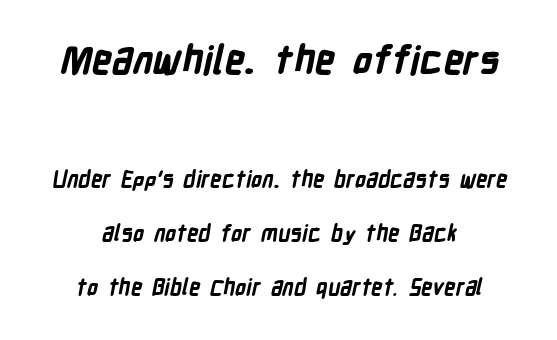
Q: Is the text bold? A: Yes.
Q: Is the typeface a serif or a sans-serif typeface? A: Sans-serif.
Q: Is the text underlined? A: No.
Q: How is the paragraph aligned? A: Centered.
Q: Is the spacing between letters normal or unusually wide? A: Normal.
Q: Is the spacing between lines tight, normal or loose? A: Loose.
Q: Which block of text is set in a larger size, the first (top) or the second (bottom)? A: The first (top) one.
Q: Width (condensed, normal, or wide)? A: Condensed.
Q: Stroke contrast? A: Low.
Q: x-height? A: Medium.
Q: Monospaced? A: No.
